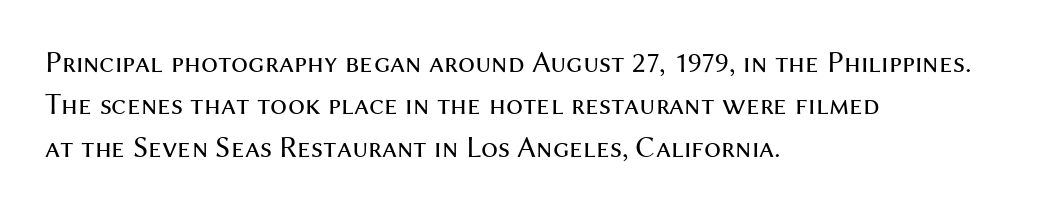
{"serif": "no", "italic": "no", "bold": "no", "weight": "regular", "width": "normal", "stroke_contrast": "medium", "x_height": "medium", "monospaced": "no", "underline": "no", "align": "left", "line_spacing": "normal", "line_spacing_ratio": 1.41, "letter_spacing": "normal", "letter_spacing_em": 0.0, "glyph_px": 30}
